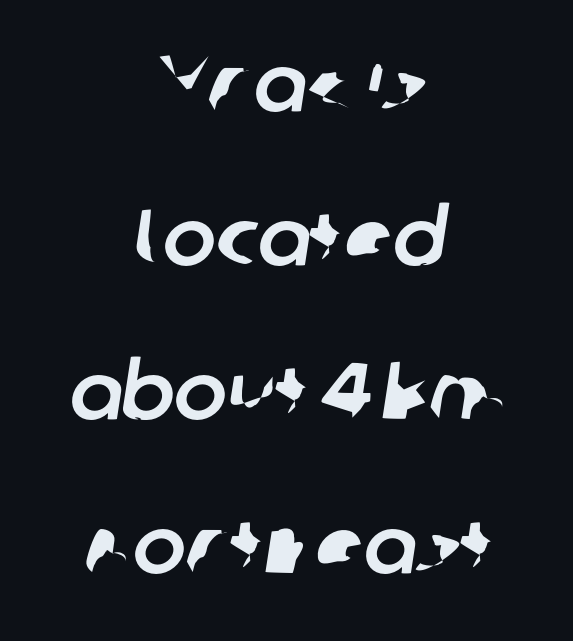
Proportional: the letters do not fall into vertical columns. The glyphs are unaccompanied by any horizontal stroke below them. Short and long lines alike share a common midpoint. In terms of letterspacing, this is plain default setting. Check where the strokes stop: nothing finishes them off — pure sans. Horizontal bands of white between lines are thick stripes.
